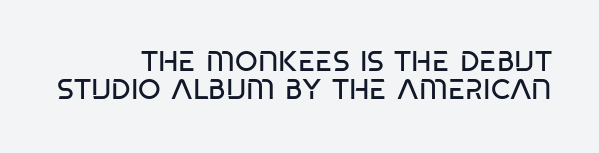
Q: Is the text bold? A: No.
Q: Is the text italic (slanted)? A: No, it is upright.
Q: Is the typeface a serif or a sans-serif typeface? A: Sans-serif.
Q: Is the text underlined? A: No.
Q: How is the paragraph aligned? A: Right-aligned.
Q: Is the spacing between letters normal or unusually wide? A: Normal.
Q: Is the spacing between lines tight, normal or loose? A: Tight.
Q: Width (condensed, normal, or wide)? A: Condensed.
Q: Stroke contrast? A: Low.
Q: x-height? A: Large.
Q: Monospaced? A: No.
